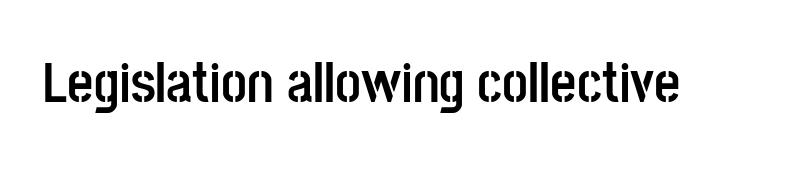
Q: Is the text bold? A: Yes.
Q: Is the text italic (slanted)? A: No, it is upright.
Q: Is the typeface a serif or a sans-serif typeface? A: Sans-serif.
Q: Is the text underlined? A: No.
Q: Is the spacing between letters normal or unusually wide? A: Normal.
Q: Width (condensed, normal, or wide)? A: Condensed.
Q: Stroke contrast? A: Low.
Q: x-height? A: Large.
Q: Monospaced? A: No.
